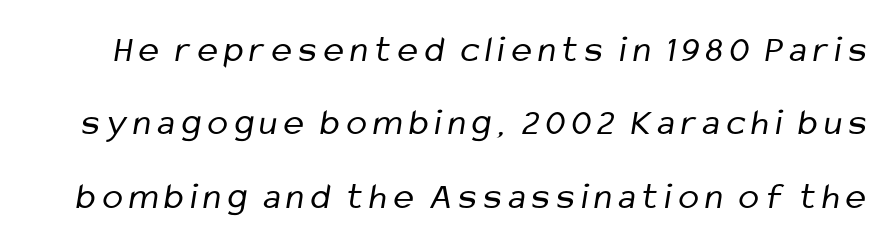
The strokes are not fattened; the text isn't bold. Each letter's strokes conclude bluntly, with no projecting serifs. The zone under the glyphs is completely vacant. This sample has the flowing, uneven cadence of proportional lettering.
